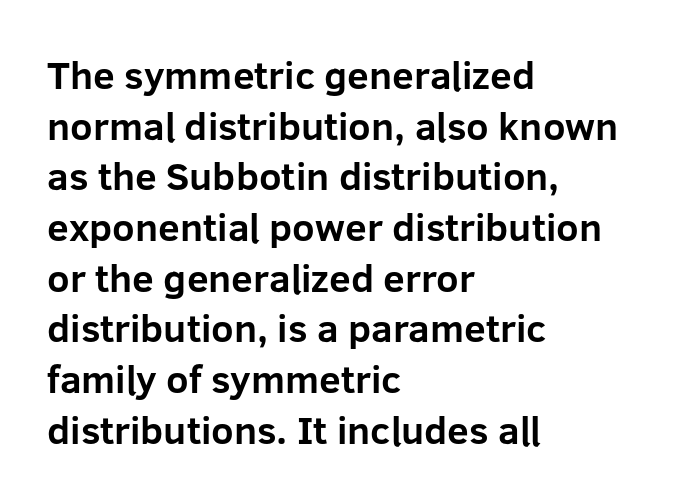
The image shows 39 px bold sans-serif type, upright; set left-aligned, normal line spacing (1.3x), normal letter spacing, not underlined; low stroke contrast and a medium x-height.
